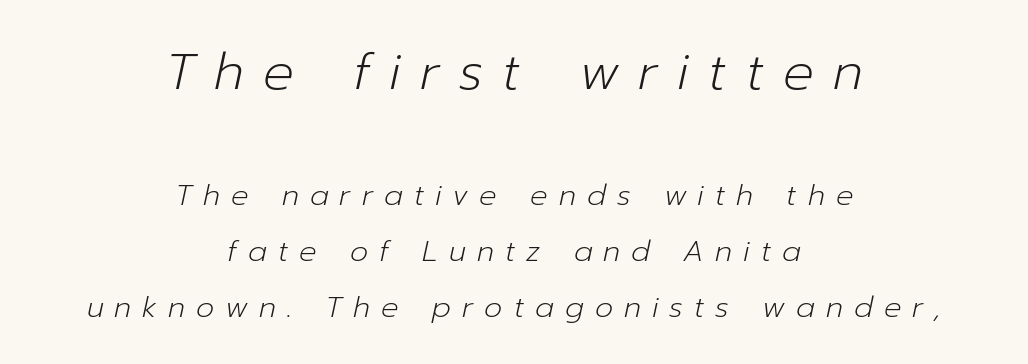
The image shows 51 px light type, italic (leaning right); set centered, loose line spacing (1.94x), unusually wide letter spacing (+0.38 em), not underlined; the first (top) block is 1.76x larger; low stroke contrast and a medium x-height.
